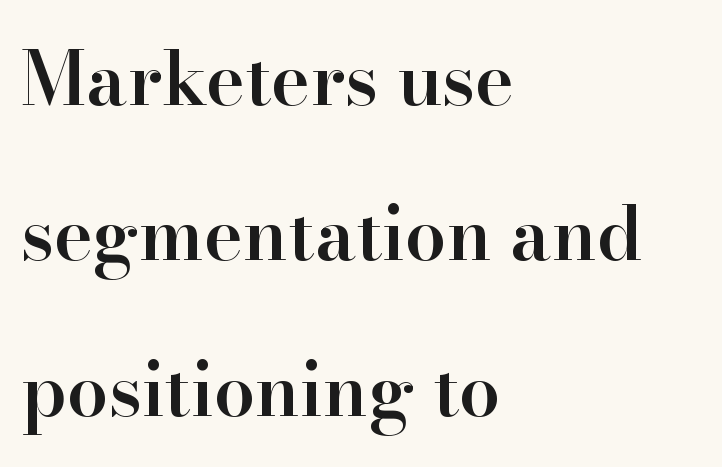
{"serif": "yes", "italic": "no", "bold": "semi", "weight": "semibold", "width": "normal", "stroke_contrast": "high", "x_height": "small", "monospaced": "no", "underline": "no", "align": "left", "line_spacing": "loose", "line_spacing_ratio": 2.1, "letter_spacing": "normal", "letter_spacing_em": 0.0, "glyph_px": 74}
